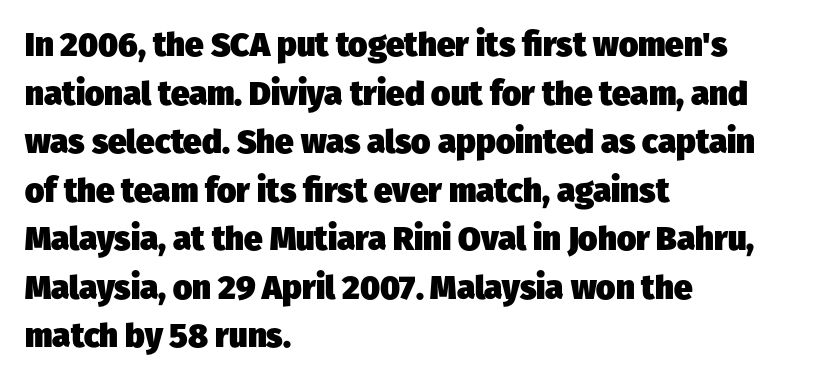
{"serif": "no", "bold": "yes", "weight": "heavy", "width": "normal", "stroke_contrast": "low", "x_height": "medium", "monospaced": "no", "underline": "no", "align": "left", "line_spacing": "normal", "line_spacing_ratio": 1.47, "letter_spacing": "normal", "letter_spacing_em": 0.0, "glyph_px": 33}
